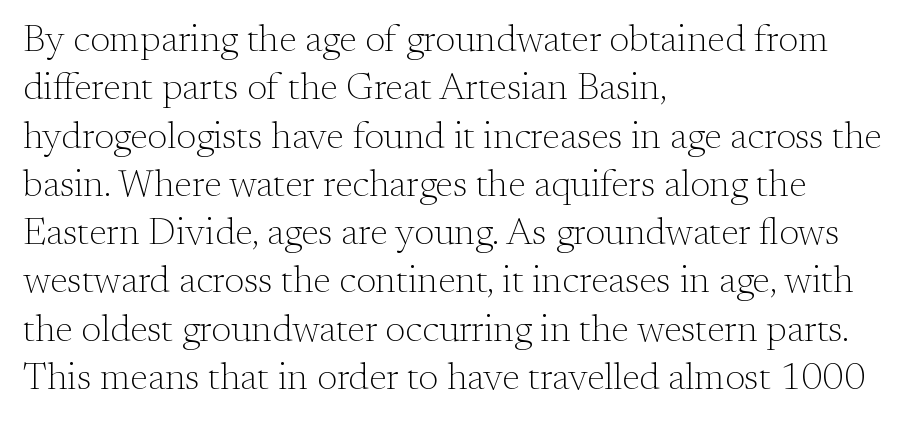
{"serif": "yes", "italic": "no", "bold": "no", "weight": "light", "width": "normal", "stroke_contrast": "medium", "x_height": "small", "monospaced": "no", "underline": "no", "align": "left", "line_spacing": "normal", "line_spacing_ratio": 1.27, "letter_spacing": "normal", "letter_spacing_em": 0.0, "glyph_px": 38}
